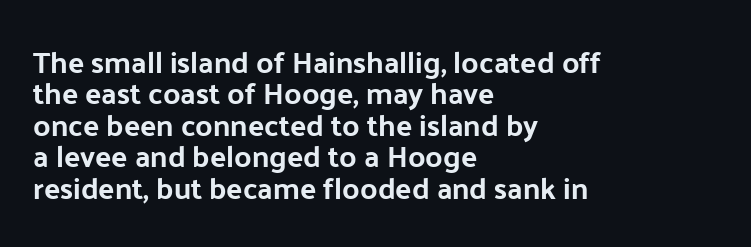
Unlike a traditional serif, this face leaves its strokes unadorned. Does the leading feel generous? Not at all — it's pinched. These lines are rendered in a variable-pitch font. Every character sits straight up, as roman type does.
